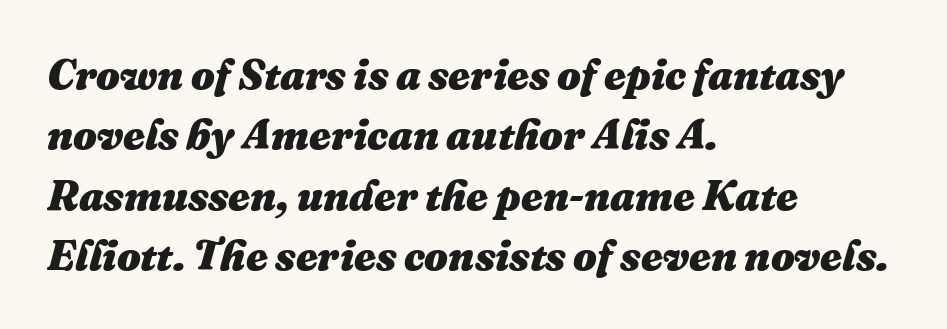
{"italic": "yes", "lean": "right", "slant_degrees": 16, "bold": "yes", "weight": "heavy", "width": "normal", "stroke_contrast": "medium", "x_height": "medium", "monospaced": "no", "underline": "no", "align": "left", "line_spacing": "normal", "line_spacing_ratio": 1.44, "letter_spacing": "normal", "letter_spacing_em": 0.0, "glyph_px": 42}
